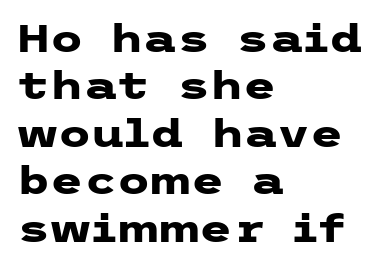
The image shows 38 px heavy, wide sans-serif type, upright; set left-aligned, normal line spacing (1.25x), normal letter spacing, not underlined; low stroke contrast and a medium x-height.
